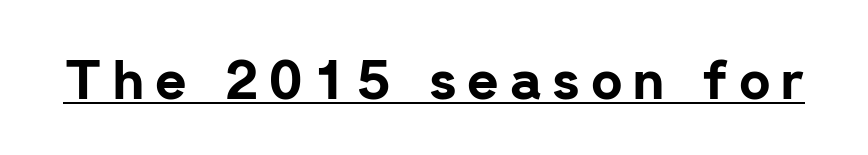
Q: Is the text bold? A: Yes.
Q: Is the text italic (slanted)? A: No, it is upright.
Q: Is the typeface a serif or a sans-serif typeface? A: Sans-serif.
Q: Is the text underlined? A: Yes.
Q: Is the spacing between letters normal or unusually wide? A: Unusually wide.
Q: Width (condensed, normal, or wide)? A: Normal.
Q: Stroke contrast? A: Low.
Q: x-height? A: Medium.
Q: Monospaced? A: No.
